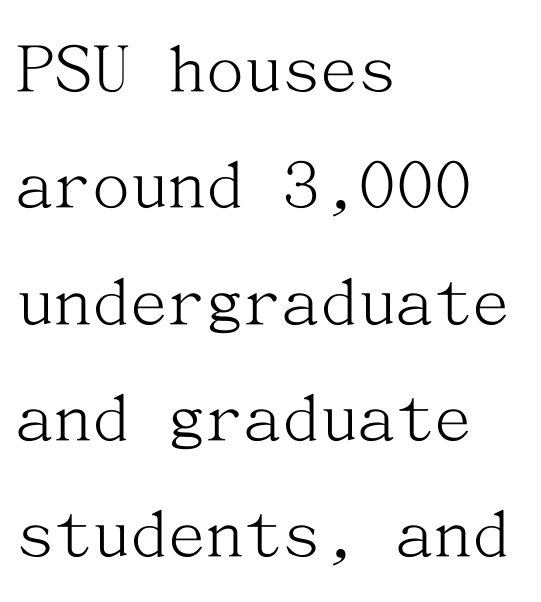
Q: Is the text bold? A: No.
Q: Is the text italic (slanted)? A: No, it is upright.
Q: Is the typeface a serif or a sans-serif typeface? A: Serif.
Q: Is the text underlined? A: No.
Q: How is the paragraph aligned? A: Left-aligned.
Q: Is the spacing between letters normal or unusually wide? A: Normal.
Q: Is the spacing between lines tight, normal or loose? A: Normal.
Q: Width (condensed, normal, or wide)? A: Normal.
Q: Stroke contrast? A: Medium.
Q: x-height? A: Medium.
